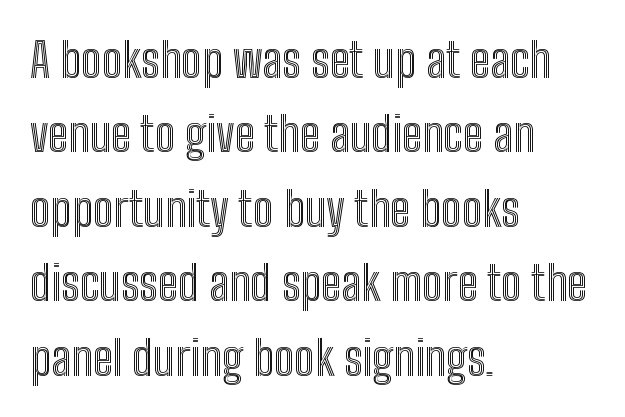
The image shows 48 px condensed type, upright; set left-aligned, normal line spacing (1.55x), normal letter spacing, not underlined; a medium x-height.
